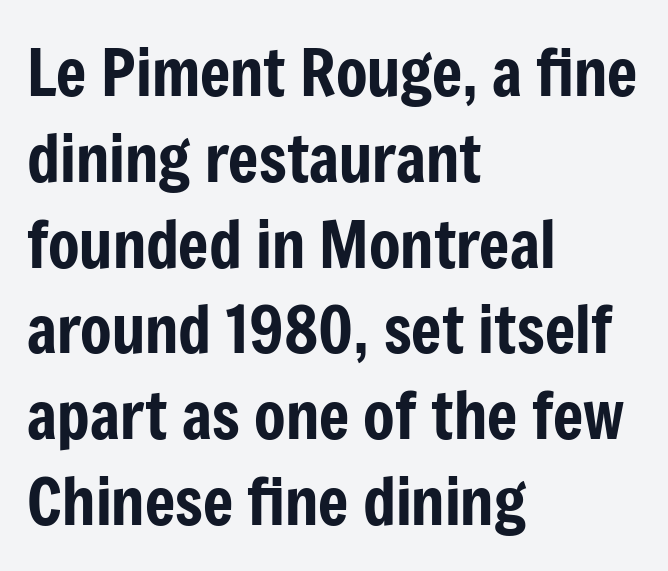
{"serif": "no", "italic": "no", "width": "condensed", "stroke_contrast": "low", "x_height": "medium", "monospaced": "no", "underline": "no", "align": "left", "line_spacing": "normal", "line_spacing_ratio": 1.32, "letter_spacing": "normal", "letter_spacing_em": 0.0, "glyph_px": 65}
